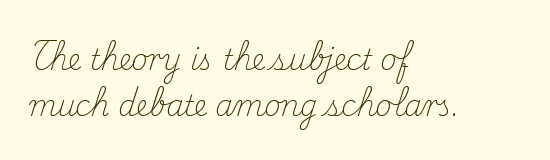
The image shows 28 px light serif type; set left-aligned, normal line spacing (1.66x), normal letter spacing, not underlined; medium stroke contrast and a small x-height.
